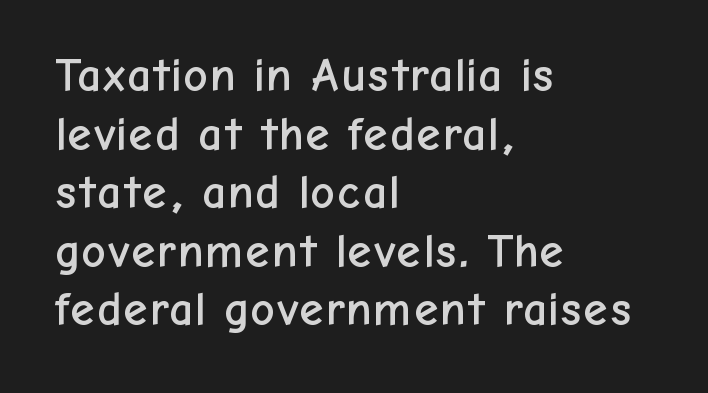
The image shows 48 px sans-serif type, upright; set left-aligned, line spacing 1.22x, normal letter spacing, not underlined; low stroke contrast and a medium x-height.
